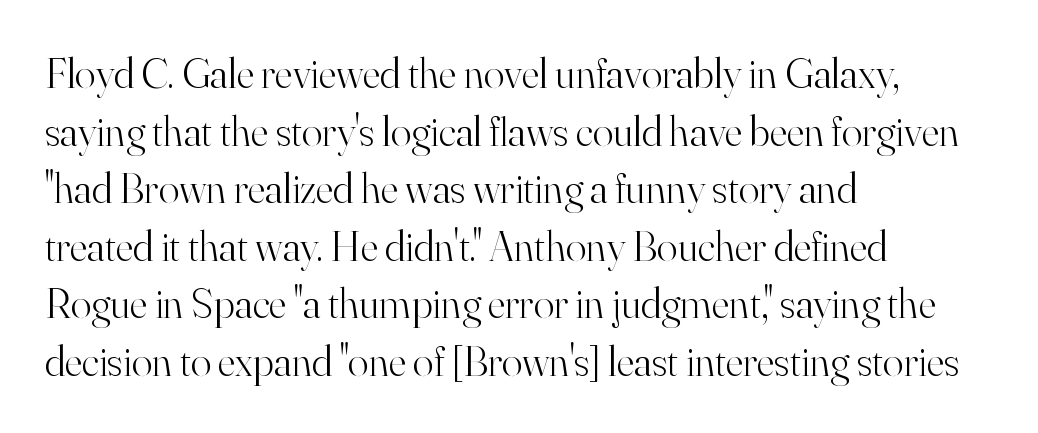
The image shows 43 px light serif type, upright; set left-aligned, normal line spacing (1.34x), normal letter spacing, not underlined; high stroke contrast and a small x-height.
